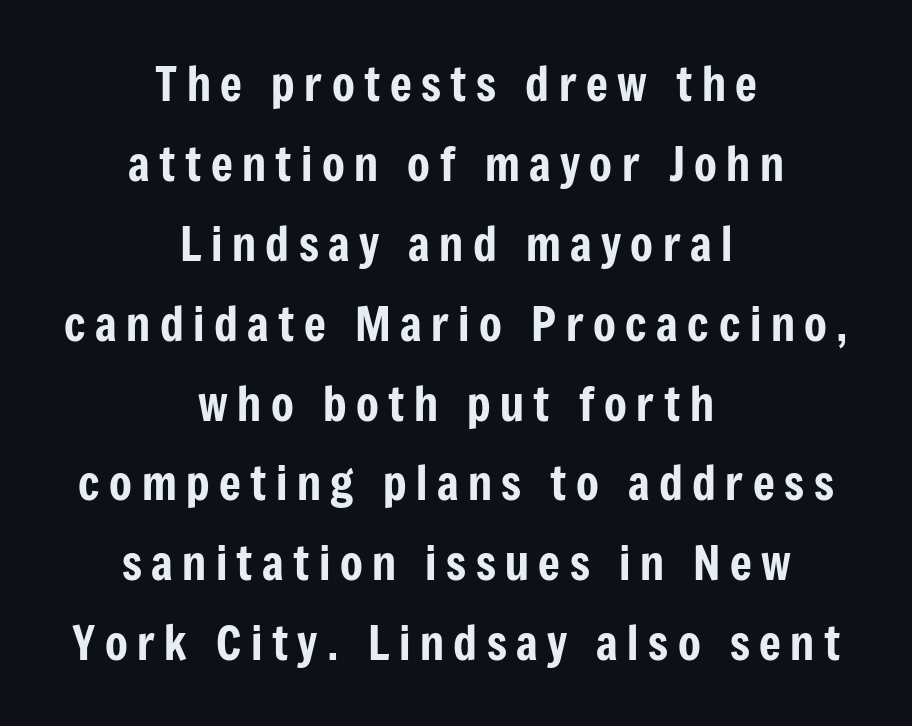
Evenly set lines give the paragraph a standard silhouette. No italicization has been applied; the sample stays upright. Underline: absent. The letters advance in unequal steps, a hallmark of proportional type. Compared with typical body copy, the letter spacing here is much looser. Typeset on center — no edge is straight.
